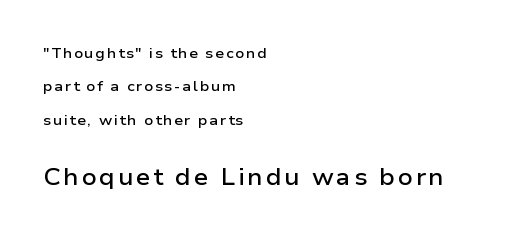
{"italic": "no", "bold": "semi", "underline": "no", "align": "left", "line_spacing": "loose", "line_spacing_ratio": 2.38, "larger_block": "second", "size_ratio": 1.64, "glyph_px": 23}
